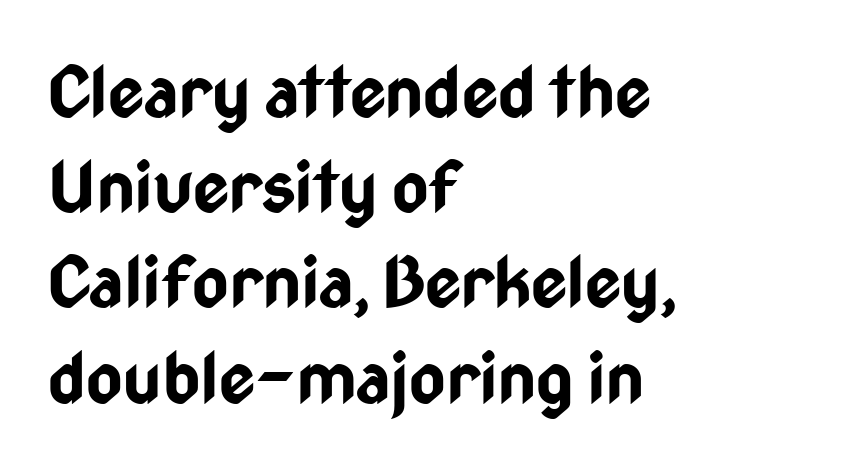
Underline: absent. The lettering holds an erect, upright posture throughout. This sample has the flowing, uneven cadence of proportional lettering. Normally led — the rows are evenly, conventionally spaced.
